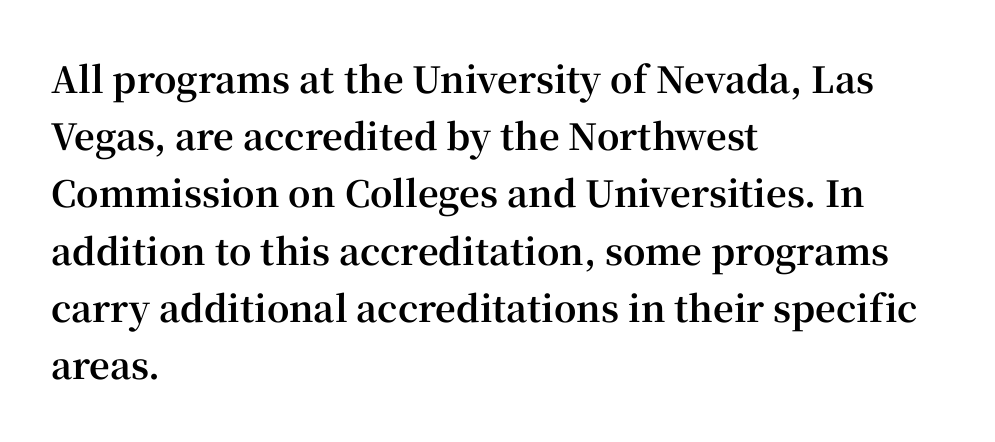
{"serif": "yes", "italic": "no", "bold": "yes", "weight": "bold", "width": "normal", "stroke_contrast": "high", "x_height": "medium", "monospaced": "no", "underline": "no", "align": "left", "line_spacing": "normal", "line_spacing_ratio": 1.59, "letter_spacing": "normal", "letter_spacing_em": 0.0, "glyph_px": 36}
